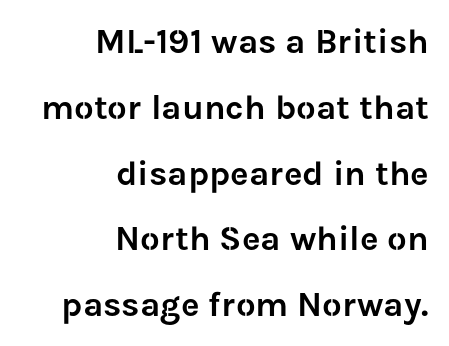
The image shows 35 px sans-serif type, upright; set right-aligned, line spacing 1.88x, normal letter spacing, not underlined; low stroke contrast and a medium x-height.
